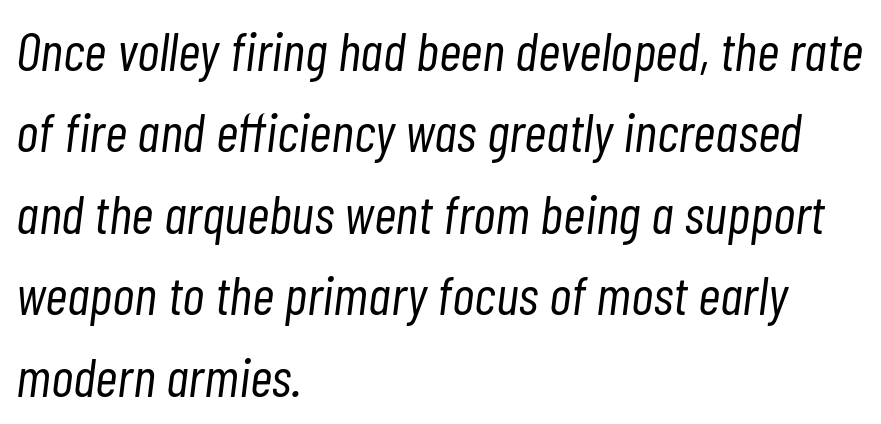
Q: Is the text bold? A: No.
Q: Is the text italic (slanted)? A: Yes, it leans right by about 7 degrees.
Q: Is the text underlined? A: No.
Q: How is the paragraph aligned? A: Left-aligned.
Q: Is the spacing between letters normal or unusually wide? A: Normal.
Q: Is the spacing between lines tight, normal or loose? A: Normal.
Q: Width (condensed, normal, or wide)? A: Condensed.
Q: Stroke contrast? A: Low.
Q: x-height? A: Medium.
Q: Monospaced? A: No.
